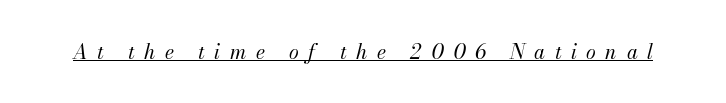
The image shows 20 px text type, italic (leaning right); set unusually wide letter spacing (+0.48 em), underlined.
